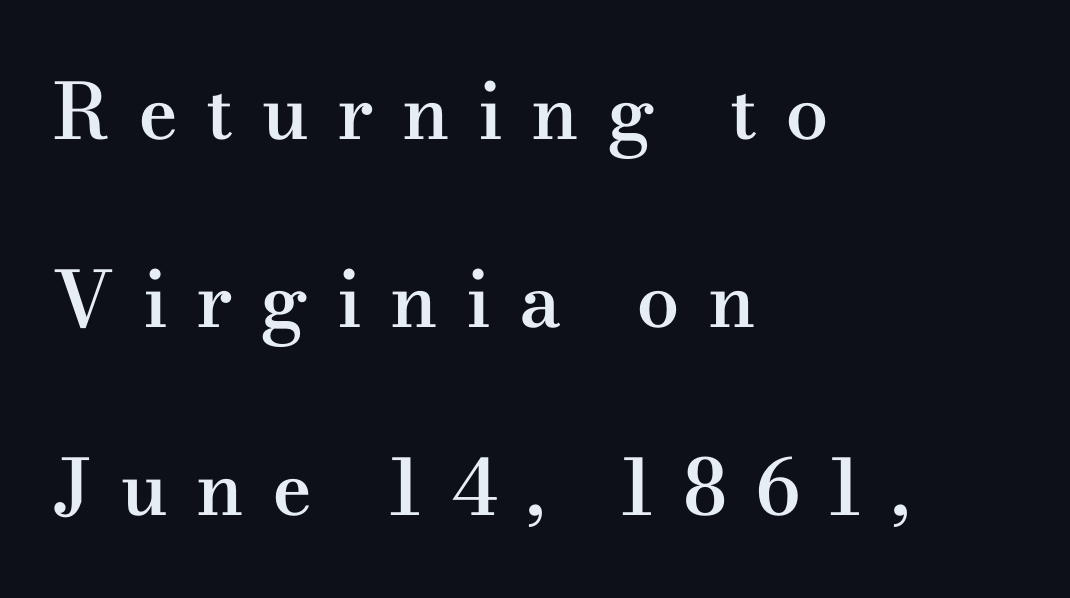
Line beginnings align vertically; line endings do not. This is moderately heavy type, rendered in semibold. In terms of letterspacing, this is a distinctly airy, spread setting. Has an underline been added? It has not. This sample uses an upright cut, with every glyph sitting square on the baseline.
